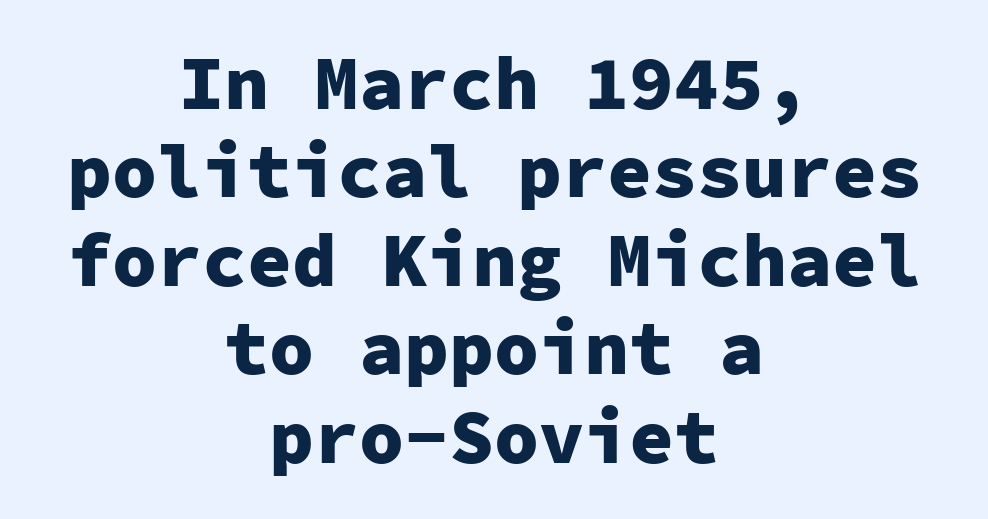
{"serif": "no", "italic": "no", "bold": "yes", "weight": "heavy", "width": "normal", "stroke_contrast": "low", "x_height": "medium", "monospaced": "yes", "underline": "no", "align": "center", "line_spacing_ratio": 1.18, "letter_spacing": "normal", "letter_spacing_em": 0.0, "glyph_px": 75}
